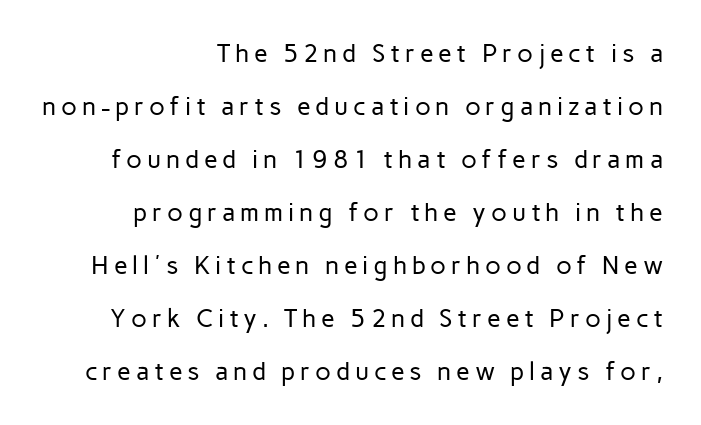
{"italic": "no", "bold": "no", "underline": "no", "align": "right", "line_spacing": "loose", "line_spacing_ratio": 2.12, "glyph_px": 25}
